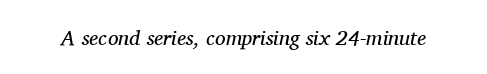
The image shows 21 px text type, italic (leaning right); set normal letter spacing, not underlined.
